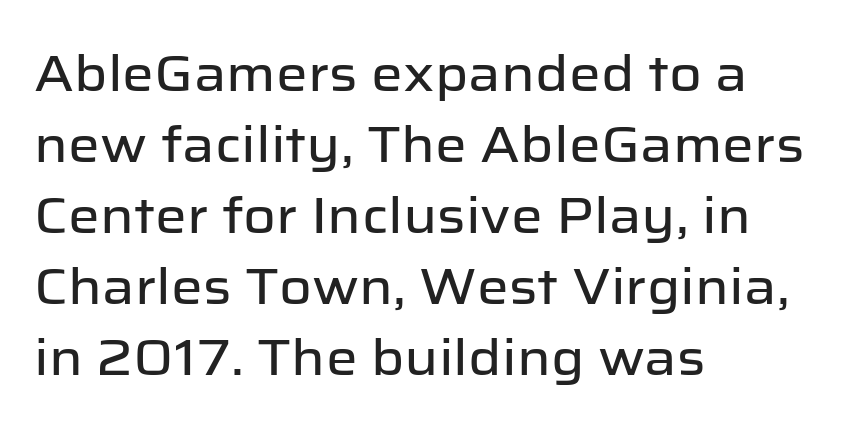
The image shows 50 px sans-serif type, upright; set left-aligned, normal line spacing (1.42x), normal letter spacing, not underlined; low stroke contrast and a medium x-height.
